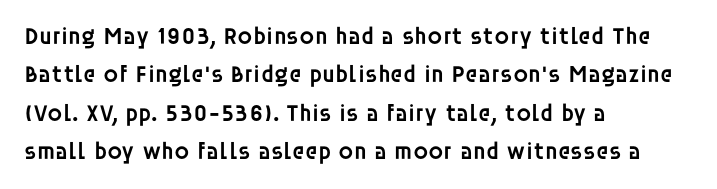
Q: Is the text bold? A: Semi-bold.
Q: Is the text italic (slanted)? A: No, it is upright.
Q: Is the text underlined? A: No.
Q: How is the paragraph aligned? A: Left-aligned.
Q: Is the spacing between letters normal or unusually wide? A: Normal.
Q: Is the spacing between lines tight, normal or loose? A: Normal.
